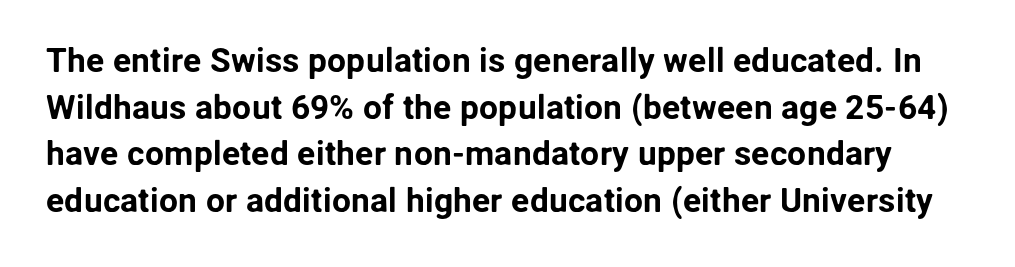
The image shows 34 px sans-serif type, upright; set normal line spacing (1.37x), normal letter spacing, not underlined; low stroke contrast and a medium x-height.
